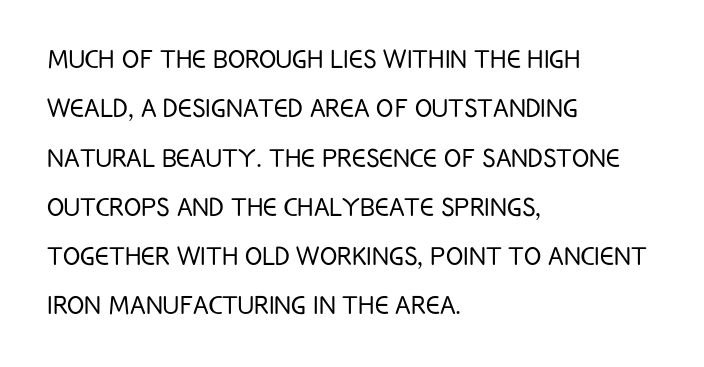
Q: Is the text bold? A: No.
Q: Is the text italic (slanted)? A: No, it is upright.
Q: Is the typeface a serif or a sans-serif typeface? A: Sans-serif.
Q: Is the text underlined? A: No.
Q: How is the paragraph aligned? A: Left-aligned.
Q: Is the spacing between letters normal or unusually wide? A: Normal.
Q: Is the spacing between lines tight, normal or loose? A: Normal.
Q: Width (condensed, normal, or wide)? A: Condensed.
Q: Stroke contrast? A: Low.
Q: x-height? A: Large.
Q: Monospaced? A: No.
